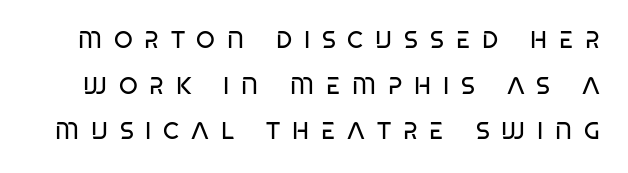
{"bold": "no", "underline": "no", "line_spacing": "loose", "line_spacing_ratio": 1.9, "letter_spacing": "wide", "letter_spacing_em": 0.49, "glyph_px": 24}
